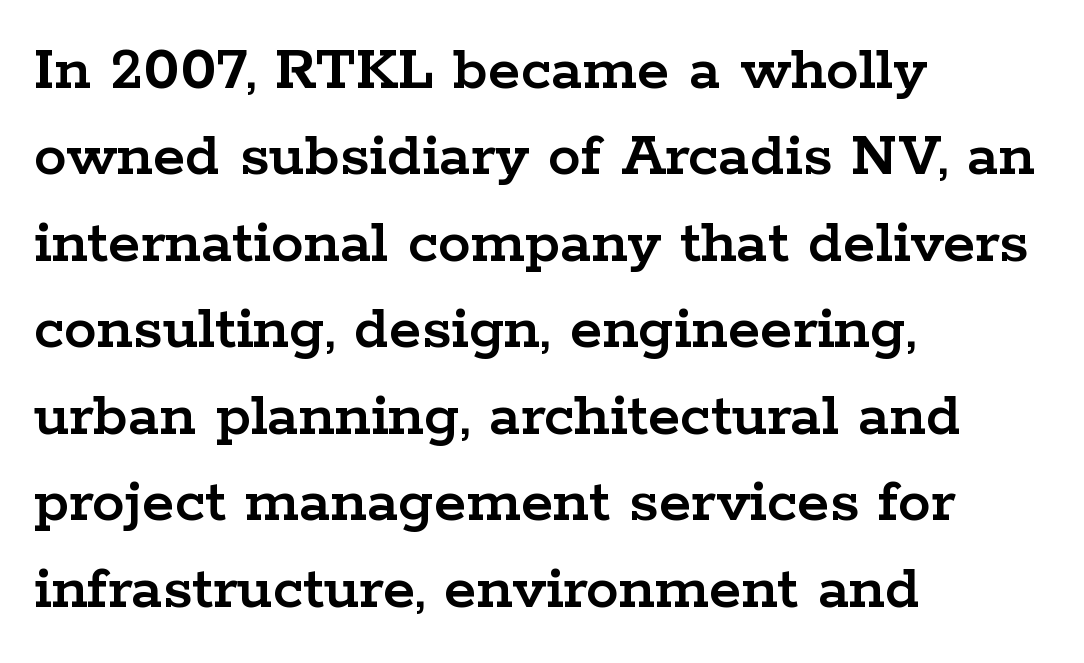
{"serif": "yes", "italic": "no", "width": "wide", "stroke_contrast": "low", "x_height": "medium", "monospaced": "no", "underline": "no", "align": "left", "line_spacing": "normal", "line_spacing_ratio": 1.31, "letter_spacing": "normal", "letter_spacing_em": 0.0, "glyph_px": 66}
